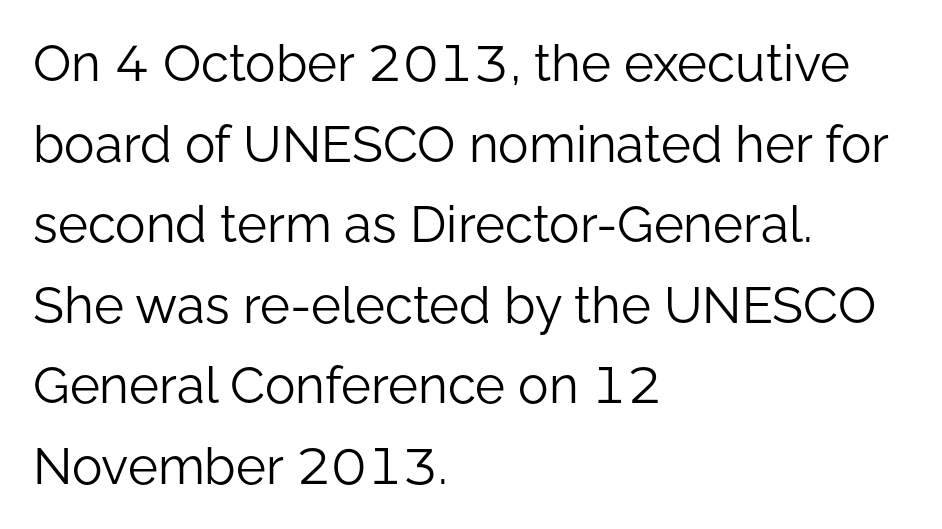
Q: Is the text bold? A: No.
Q: Is the text italic (slanted)? A: No, it is upright.
Q: Is the typeface a serif or a sans-serif typeface? A: Sans-serif.
Q: Is the text underlined? A: No.
Q: How is the paragraph aligned? A: Left-aligned.
Q: Is the spacing between letters normal or unusually wide? A: Normal.
Q: Is the spacing between lines tight, normal or loose? A: Normal.
Q: Width (condensed, normal, or wide)? A: Normal.
Q: Stroke contrast? A: Low.
Q: x-height? A: Medium.
Q: Monospaced? A: No.
